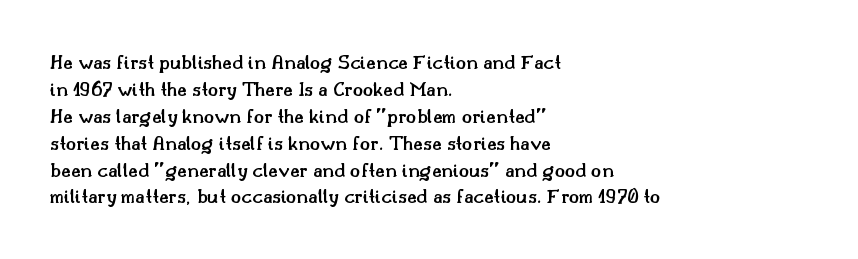
{"italic": "no", "bold": "semi", "underline": "no", "align": "left", "line_spacing": "normal", "line_spacing_ratio": 1.28, "letter_spacing": "normal", "letter_spacing_em": 0.0, "glyph_px": 21}
